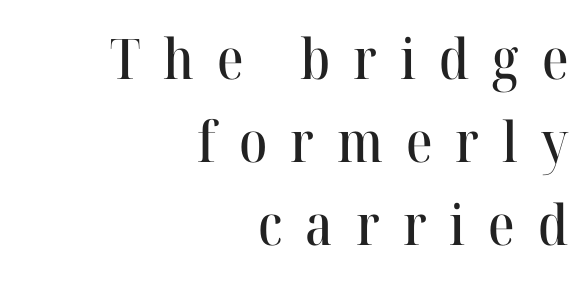
The image shows 56 px serif type, upright; set right-aligned, normal line spacing (1.48x), unusually wide letter spacing (+0.41 em), not underlined; high stroke contrast and a medium x-height.
